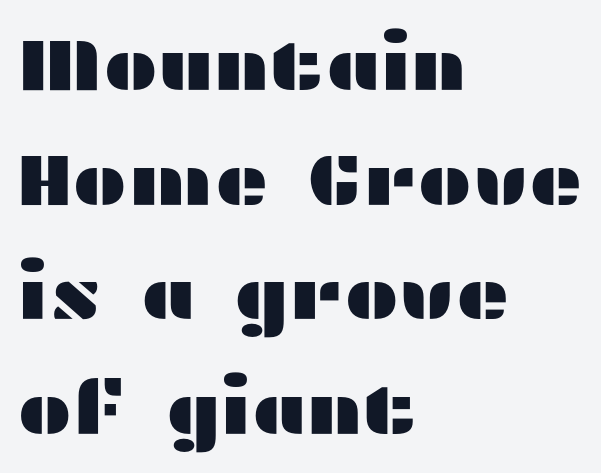
These lines are rendered in a variable-pitch font. The rag falls on the right side of this text block. The horizontal fit of the characters is conventional and even. If you measured baseline to baseline, you'd find a middling distance. Check under the words: just untouched page. Unlike italic type, these characters show no tilt at all.
